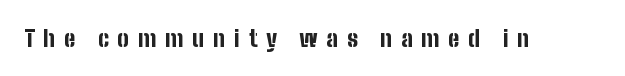
The glyphs have the mass of a bold cut. The letters are spread apart with noticeably loose tracking. The typography opts for an upright posture over an oblique one. Clear beneath every line of the passage.
